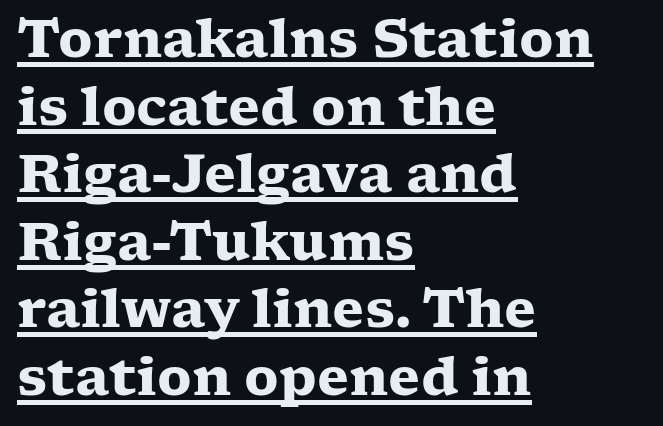
A continuous stroke trails under the words, as in a hyperlink. This is serif lettering, the kind often seen in printed books. The axis of the letterforms is exactly vertical. Summary of weight: heavy, a full bold.
